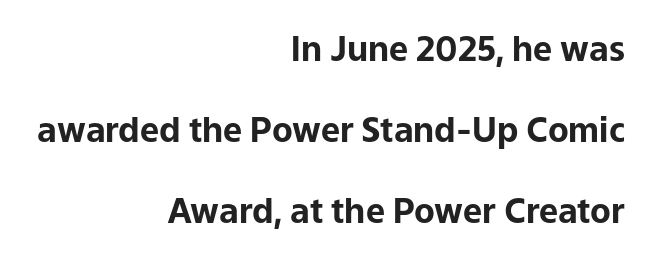
Q: Is the text bold? A: Yes.
Q: Is the text italic (slanted)? A: No, it is upright.
Q: Is the typeface a serif or a sans-serif typeface? A: Sans-serif.
Q: Is the text underlined? A: No.
Q: How is the paragraph aligned? A: Right-aligned.
Q: Is the spacing between letters normal or unusually wide? A: Normal.
Q: Is the spacing between lines tight, normal or loose? A: Loose.
Q: Width (condensed, normal, or wide)? A: Normal.
Q: Stroke contrast? A: Low.
Q: x-height? A: Medium.
Q: Monospaced? A: No.
